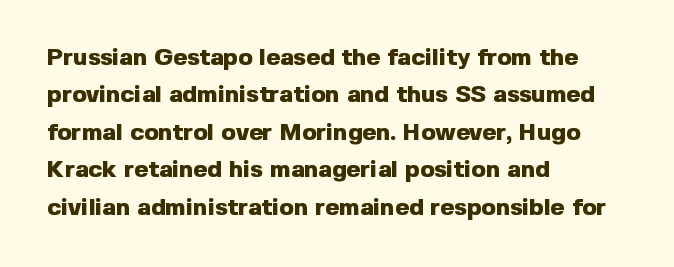
The image shows 24 px bold type, upright; set left-aligned, normal line spacing (1.56x), normal letter spacing, not underlined.
